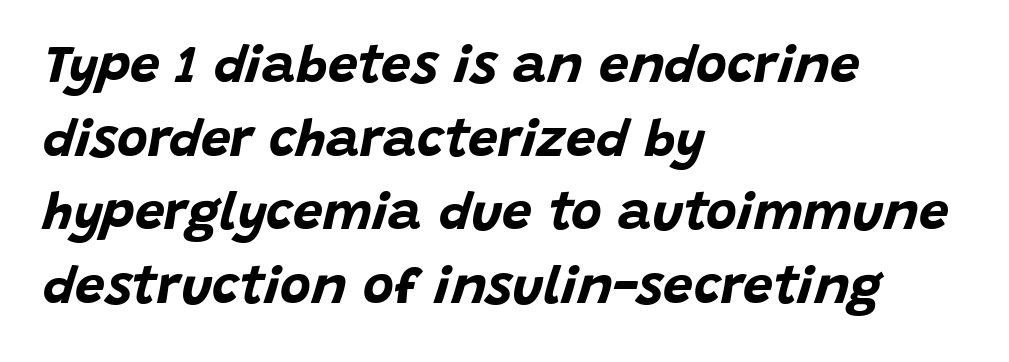
The image shows 53 px bold type, italic (leaning right); set left-aligned, normal line spacing (1.39x), normal letter spacing, not underlined; low stroke contrast and a large x-height.
